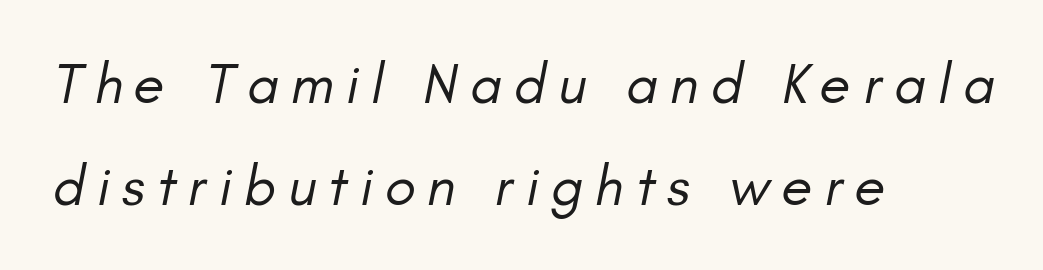
{"italic": "yes", "lean": "right", "slant_degrees": 11, "bold": "no", "weight": "regular", "width": "normal", "stroke_contrast": "low", "x_height": "small", "monospaced": "no", "underline": "no", "align": "left", "line_spacing_ratio": 1.79, "letter_spacing": "wide", "letter_spacing_em": 0.21, "glyph_px": 57}
